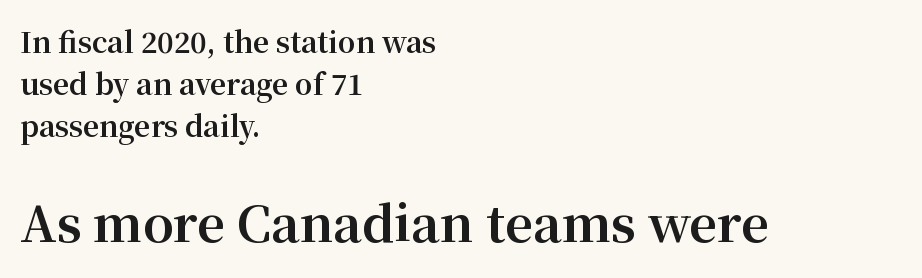
Q: Is the text bold? A: Yes.
Q: Is the text italic (slanted)? A: No, it is upright.
Q: Is the typeface a serif or a sans-serif typeface? A: Serif.
Q: Is the text underlined? A: No.
Q: How is the paragraph aligned? A: Left-aligned.
Q: Is the spacing between letters normal or unusually wide? A: Normal.
Q: Is the spacing between lines tight, normal or loose? A: Normal.
Q: Which block of text is set in a larger size, the first (top) or the second (bottom)? A: The second (bottom) one.
Q: Width (condensed, normal, or wide)? A: Normal.
Q: Stroke contrast? A: Medium.
Q: x-height? A: Medium.
Q: Monospaced? A: No.
